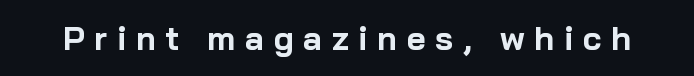
Q: Is the text bold? A: Yes.
Q: Is the text italic (slanted)? A: No, it is upright.
Q: Is the typeface a serif or a sans-serif typeface? A: Sans-serif.
Q: Is the text underlined? A: No.
Q: Is the spacing between letters normal or unusually wide? A: Unusually wide.
Q: Width (condensed, normal, or wide)? A: Normal.
Q: Stroke contrast? A: Low.
Q: x-height? A: Medium.
Q: Monospaced? A: No.
